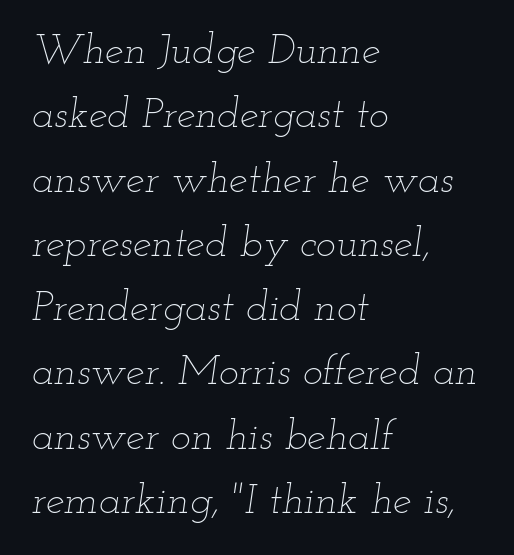
On a weight scale, this lands at 450 or below. This rendering features lettering with no underline. Would a proofreader flag this as italicized? Yes. Spacing verdict: proportional, widths tailored to each character. A student would call this left alignment; a typographer would say flush left, rag right. Letter spacing: default.
